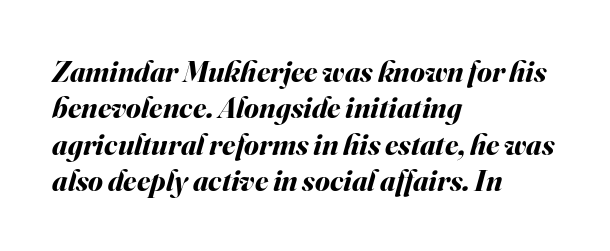
These words are printed bold, with thick strokes throughout. Every row of glyphs begins at an identical x-position on the left. No extra tracking has been applied to these lines. It's the slanting kind of type. Looks like regular typesetting: each glyph gets only the width it needs. Nobody drew a line under any word here.
